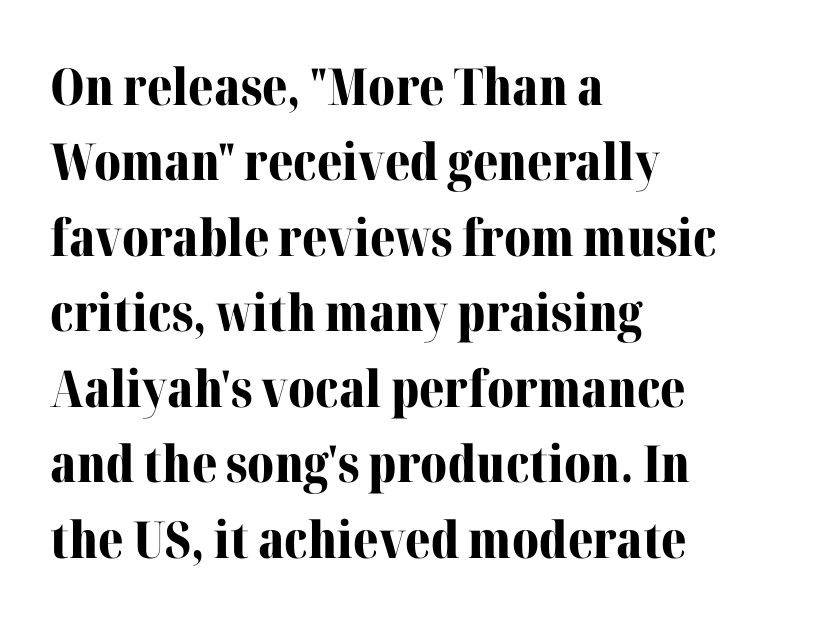
Q: Is the text bold? A: Yes.
Q: Is the text italic (slanted)? A: No, it is upright.
Q: Is the typeface a serif or a sans-serif typeface? A: Serif.
Q: Is the text underlined? A: No.
Q: How is the paragraph aligned? A: Left-aligned.
Q: Is the spacing between letters normal or unusually wide? A: Normal.
Q: Is the spacing between lines tight, normal or loose? A: Normal.
Q: Width (condensed, normal, or wide)? A: Normal.
Q: Stroke contrast? A: Medium.
Q: x-height? A: Medium.
Q: Monospaced? A: No.
